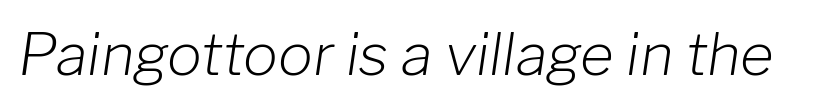
The image shows 58 px light type, italic (leaning right); set normal letter spacing, not underlined; low stroke contrast and a medium x-height.
